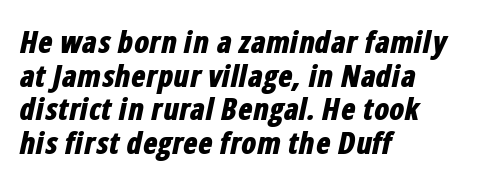
The image shows 30 px bold, condensed type, italic (leaning right); set left-aligned, tight line spacing (1.12x), normal letter spacing, not underlined; low stroke contrast and a medium x-height.
